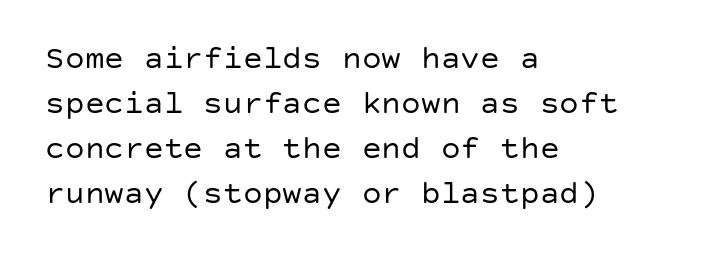
Glance below the letters and you will spot only blank space. Are there feet on the stems? There aren't — it's a sans. The line texture is even and compact thanks to regular tracking. What's the leading like? Ordinary, nothing unusual. Stem width sits at or under what a default text font uses. Posture: vertical.
